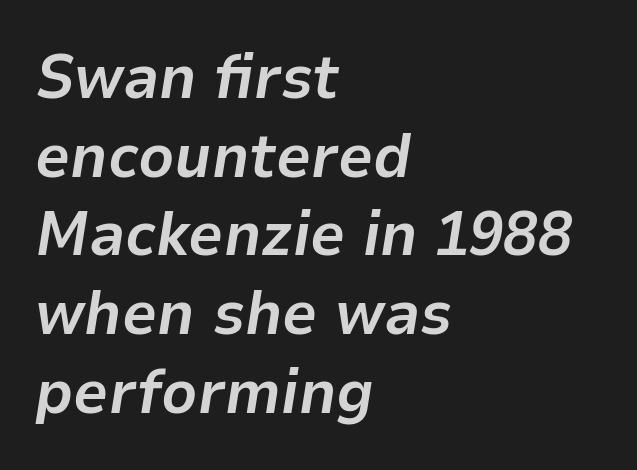
Spacing verdict: proportional, widths tailored to each character. Posture: slanted. Lines of text with bare space underneath. Students, this is bold: see how much ink each stroke carries. Horizontal alignment here is leftward, the default for most running prose.
